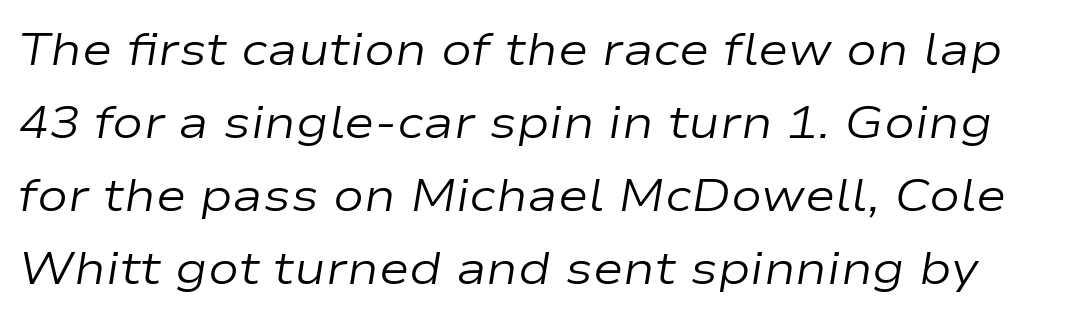
The image shows 46 px regular-weight, wide type, italic (leaning right); set normal line spacing (1.59x), normal letter spacing, not underlined; low stroke contrast and a medium x-height.
